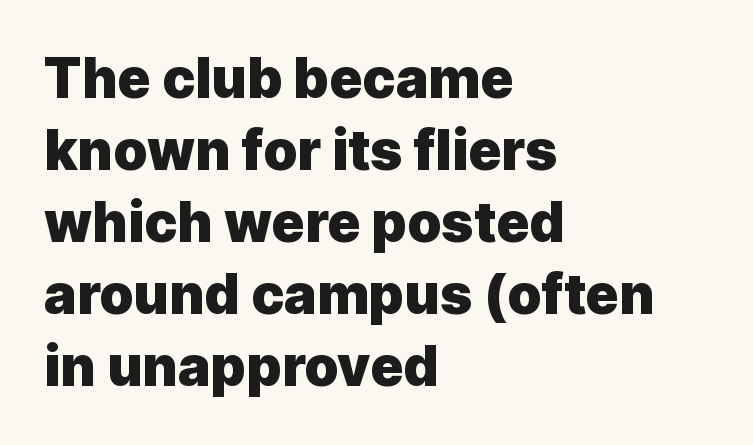
The image shows 55 px heavy sans-serif type, upright; set left-aligned, normal line spacing (1.31x), normal letter spacing, not underlined; a medium x-height.
